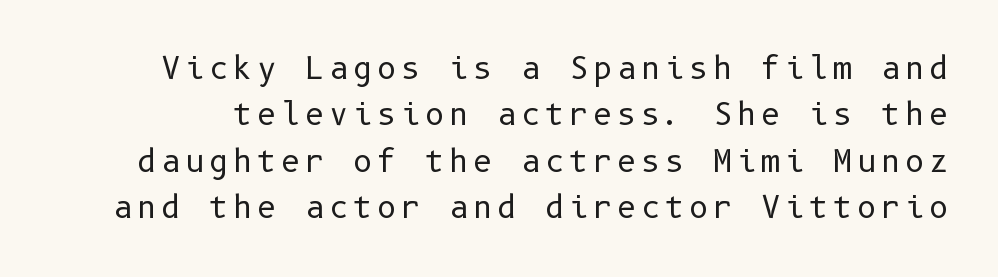
{"serif": "no", "italic": "no", "bold": "no", "weight": "regular", "width": "normal", "stroke_contrast": "low", "x_height": "medium", "underline": "no", "line_spacing": "normal", "line_spacing_ratio": 1.55, "glyph_px": 30}
